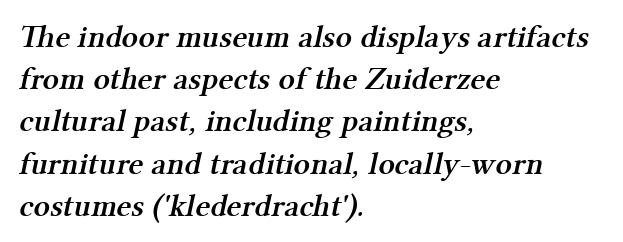
Q: Is the text bold? A: Semi-bold.
Q: Is the typeface a serif or a sans-serif typeface? A: Serif.
Q: Is the text underlined? A: No.
Q: How is the paragraph aligned? A: Left-aligned.
Q: Is the spacing between letters normal or unusually wide? A: Normal.
Q: Is the spacing between lines tight, normal or loose? A: Normal.
Q: Width (condensed, normal, or wide)? A: Normal.
Q: Stroke contrast? A: Medium.
Q: x-height? A: Medium.
Q: Monospaced? A: No.
